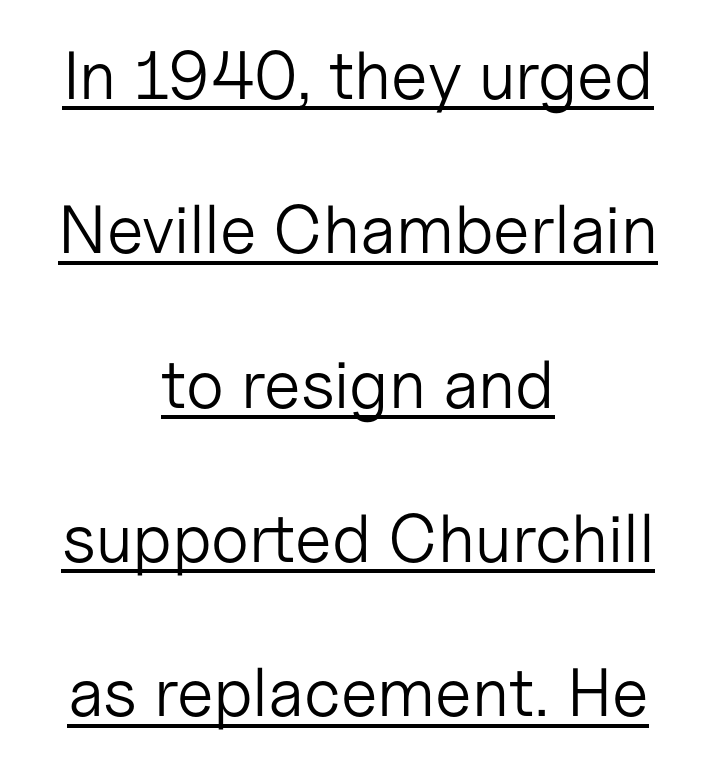
{"serif": "no", "italic": "no", "bold": "no", "weight": "light", "width": "normal", "stroke_contrast": "low", "x_height": "medium", "monospaced": "no", "underline": "yes", "align": "center", "line_spacing": "loose", "line_spacing_ratio": 2.27, "letter_spacing": "normal", "letter_spacing_em": 0.0, "glyph_px": 68}
